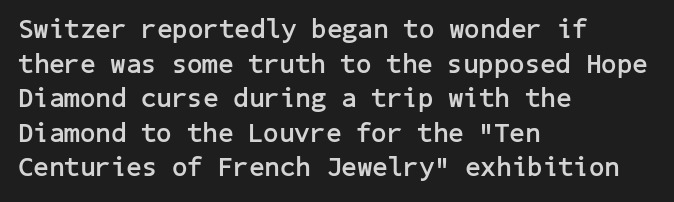
Q: Is the text bold? A: Yes.
Q: Is the text italic (slanted)? A: No, it is upright.
Q: Is the text underlined? A: No.
Q: How is the paragraph aligned? A: Left-aligned.
Q: Is the spacing between letters normal or unusually wide? A: Normal.
Q: Is the spacing between lines tight, normal or loose? A: Normal.
